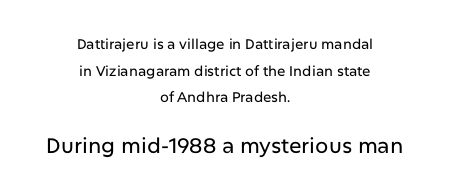
{"italic": "no", "underline": "no", "align": "center", "line_spacing": "loose", "line_spacing_ratio": 1.9, "letter_spacing": "normal", "letter_spacing_em": 0.0, "larger_block": "second", "size_ratio": 1.5, "glyph_px": 21}
